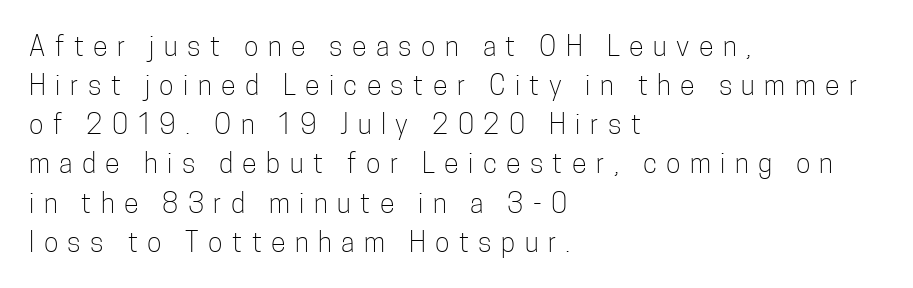
The image shows 27 px text type, upright; set left-aligned, normal line spacing (1.45x), unusually wide letter spacing (+0.35 em), not underlined.
